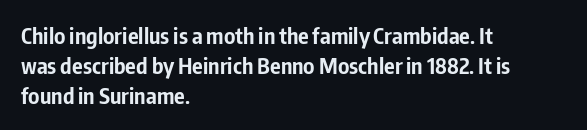
Italic: no, the glyphs are upright roman. Standard letterfit; no display-style spreading of the glyphs. Glance below the letters and you will spot only blank space. Its strokes are broad and dark, the hallmark of bold type.
